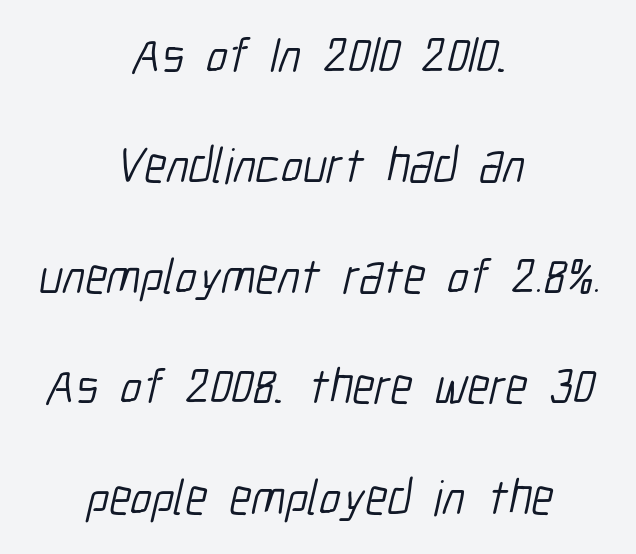
The text block is weighted toward neither margin, spreading evenly from the middle. Each new line begins a long way beneath the previous one. Stems and bowls with no extra thickness — not bold. Observe the ordinary spacing: letters are neighbours, not strangers. Typographically, this falls in the sans-serif category. Think of a printed novel: that variable character pitch is what you see here.
